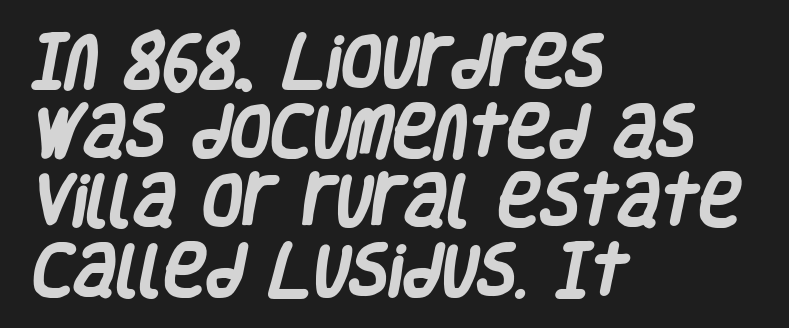
Does the copy run flush right? No — it runs flush left. Do the characters align in a grid? No, the font is proportional. The letters are bold, with thick, heavy strokes. Underline: absent. Nobody touched the tracking dial on this one. Look at the bottom of the vertical strokes: they stop flat, with no serifs.
